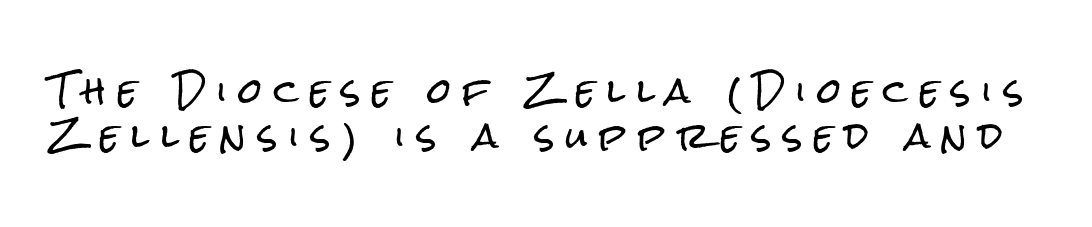
The tracking jumps out immediately: characters are airy and widely separated. Only glyphs here, with clear space below each row. A typesetter would call this proportional, since set widths differ per character. The block of text has a typical density, with ordinary space between rows. Examine the stroke ends and you'll find no serifs. Is there any slant? The stems are plumb.
